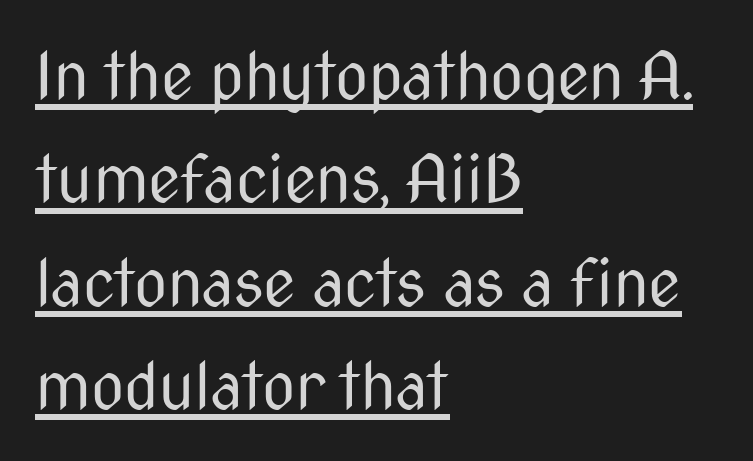
The image shows 65 px regular-weight, condensed sans-serif type, upright; set left-aligned, normal line spacing (1.59x), normal letter spacing, underlined; medium stroke contrast and a medium x-height.
